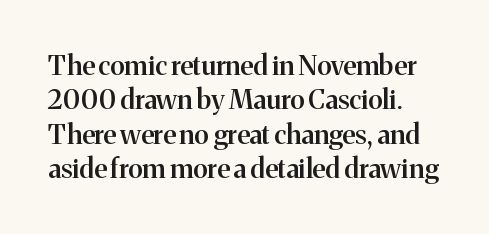
The image shows 27 px text type, upright; set normal line spacing (1.27x), normal letter spacing, not underlined.
